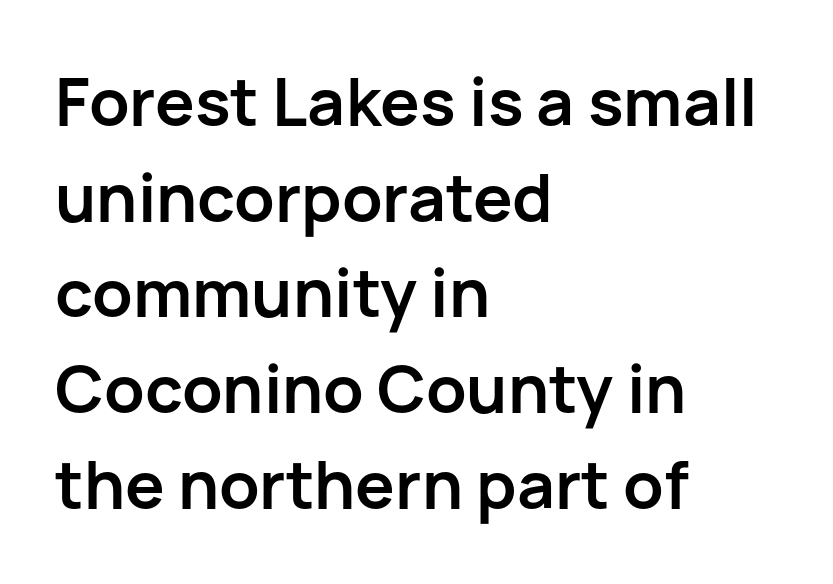
The image shows 66 px semibold sans-serif type, upright; set left-aligned, normal line spacing (1.45x), normal letter spacing, not underlined; low stroke contrast and a medium x-height.
